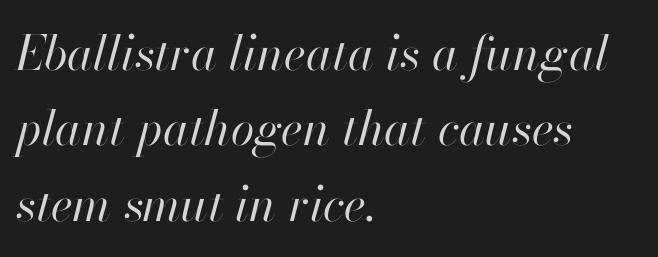
Q: Is the text bold? A: No.
Q: Is the text italic (slanted)? A: Yes, it leans right by about 13 degrees.
Q: Is the text underlined? A: No.
Q: How is the paragraph aligned? A: Left-aligned.
Q: Is the spacing between letters normal or unusually wide? A: Normal.
Q: Is the spacing between lines tight, normal or loose? A: Normal.
Q: Width (condensed, normal, or wide)? A: Normal.
Q: Stroke contrast? A: High.
Q: x-height? A: Small.
Q: Monospaced? A: No.
